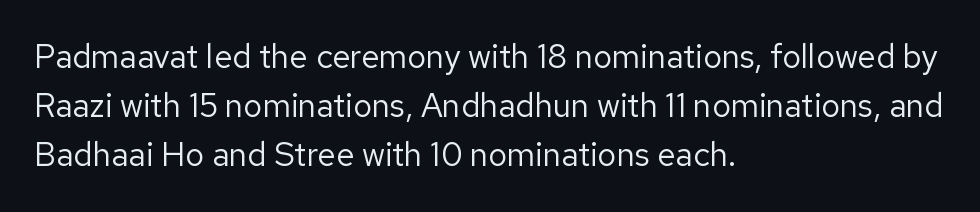
{"serif": "no", "italic": "no", "bold": "no", "weight": "regular", "width": "normal", "stroke_contrast": "low", "x_height": "medium", "monospaced": "no", "underline": "no", "align": "left", "line_spacing": "normal", "line_spacing_ratio": 1.49, "letter_spacing": "normal", "letter_spacing_em": 0.0, "glyph_px": 33}
